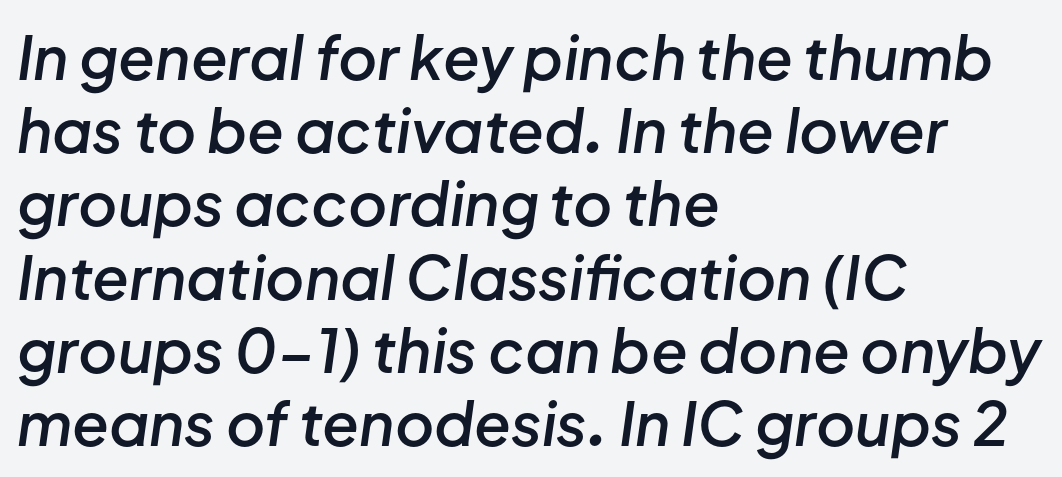
This sample is left-justified, so line endings fall wherever the words run out. Is this a fixed-width face? No — the glyphs have proportional, varying widths. Unmarked baselines from the first word to the last. There is no visible air inserted between adjacent glyphs.
